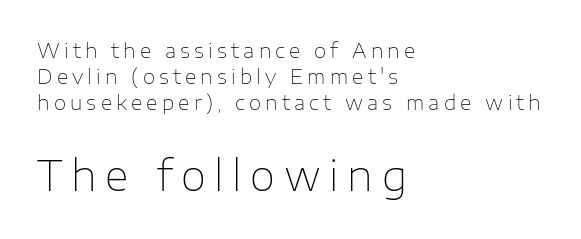
Q: Is the text bold? A: No.
Q: Is the text italic (slanted)? A: No, it is upright.
Q: Is the typeface a serif or a sans-serif typeface? A: Sans-serif.
Q: Is the text underlined? A: No.
Q: How is the paragraph aligned? A: Left-aligned.
Q: Is the spacing between letters normal or unusually wide? A: Unusually wide.
Q: Is the spacing between lines tight, normal or loose? A: Normal.
Q: Which block of text is set in a larger size, the first (top) or the second (bottom)? A: The second (bottom) one.
Q: Width (condensed, normal, or wide)? A: Normal.
Q: Stroke contrast? A: Low.
Q: x-height? A: Medium.
Q: Monospaced? A: No.
